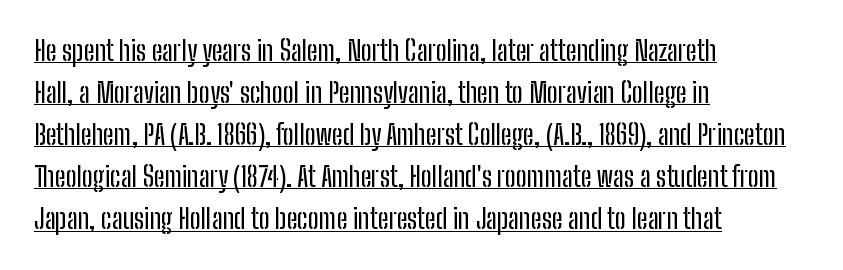
{"italic": "no", "underline": "yes", "align": "left", "line_spacing": "normal", "line_spacing_ratio": 1.56, "letter_spacing": "normal", "letter_spacing_em": 0.0, "glyph_px": 27}
